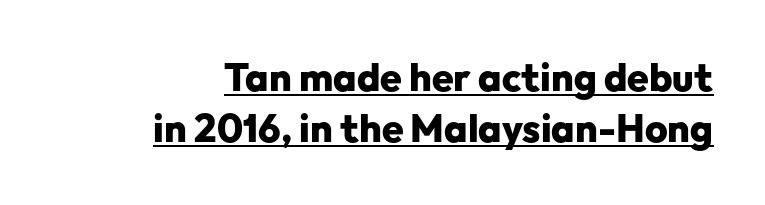
All the whitespace from short lines collects on the left. The sample has been set heavy, in full bold. In terms of letterform style, serifs are entirely absent. Leading matches the norm, producing a regular column. The face used here is proportionally spaced, like ordinary book or web type. Look at the tracking — it's just the regular setting, nothing added.
